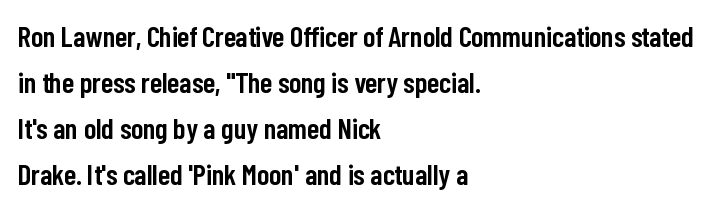
{"serif": "no", "italic": "no", "bold": "semi", "weight": "semibold", "width": "condensed", "stroke_contrast": "low", "x_height": "medium", "monospaced": "no", "underline": "no", "align": "left", "line_spacing": "normal", "line_spacing_ratio": 1.59, "letter_spacing": "normal", "letter_spacing_em": 0.0, "glyph_px": 29}
